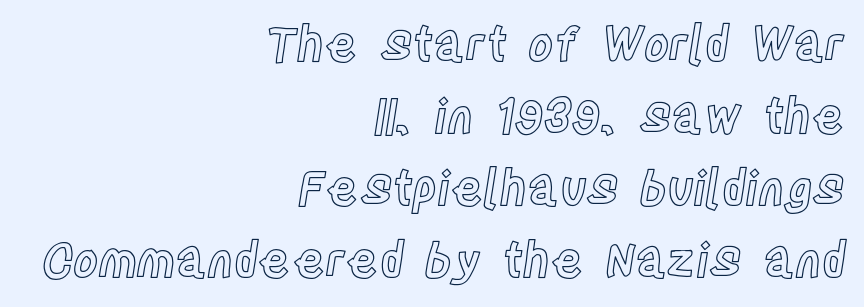
{"width": "condensed", "x_height": "large", "monospaced": "no", "underline": "no", "align": "right", "line_spacing": "normal", "line_spacing_ratio": 1.5, "letter_spacing": "normal", "letter_spacing_em": 0.0, "glyph_px": 48}
